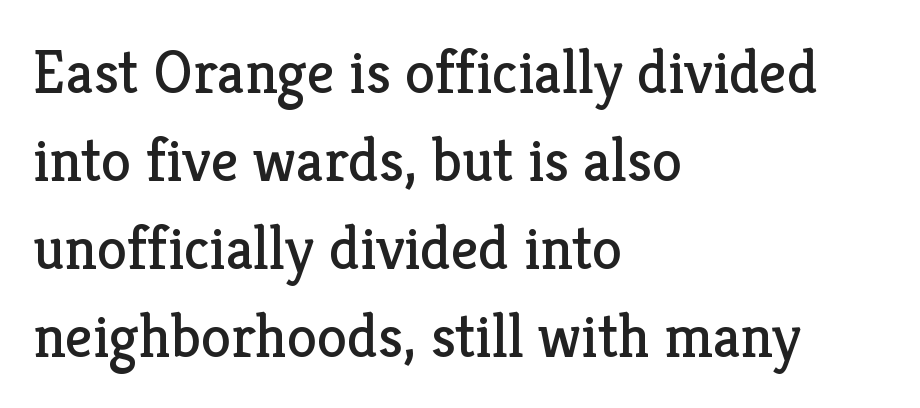
{"serif": "yes", "italic": "no", "bold": "no", "weight": "regular", "width": "normal", "stroke_contrast": "low", "x_height": "medium", "monospaced": "no", "underline": "no", "align": "left", "line_spacing": "normal", "line_spacing_ratio": 1.44, "letter_spacing": "normal", "letter_spacing_em": 0.0, "glyph_px": 61}
